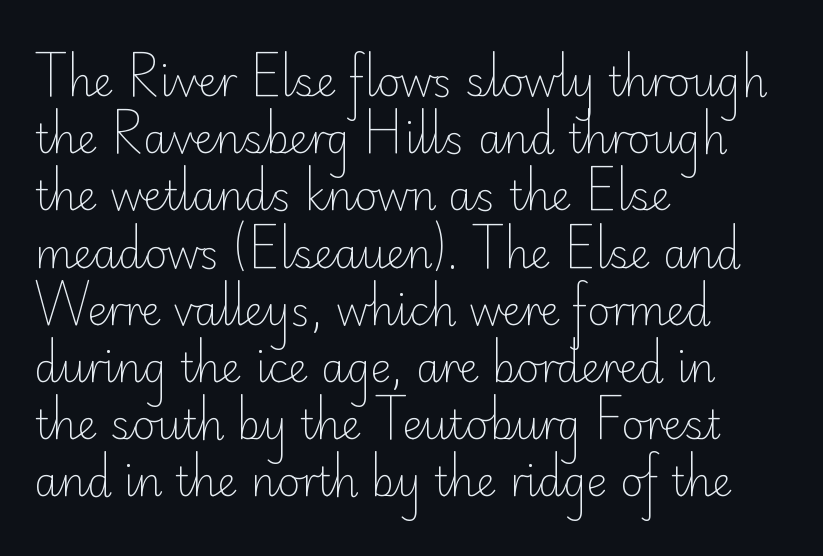
{"serif": "no", "italic": "no", "bold": "no", "weight": "light", "width": "normal", "stroke_contrast": "low", "x_height": "small", "monospaced": "no", "underline": "no", "align": "left", "line_spacing": "normal", "line_spacing_ratio": 1.43, "letter_spacing": "normal", "letter_spacing_em": 0.0, "glyph_px": 40}
